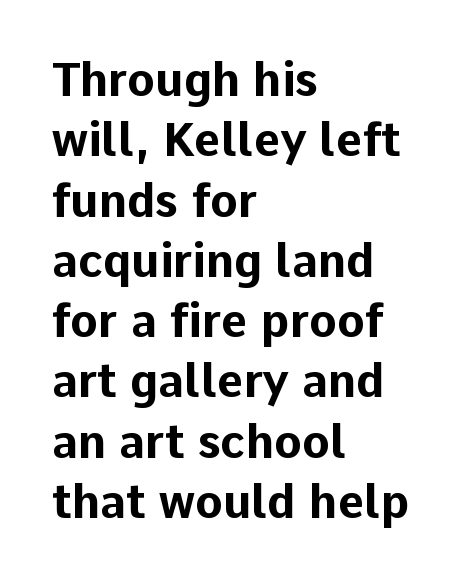
Vertical spacing — default. A typesetter would call this zero additional tracking. Every character sits straight up, as roman type does. Each letter keeps its own natural width here, so spacing adapts to shape. This is sans-serif lettering, the kind often seen on screens and signage.
